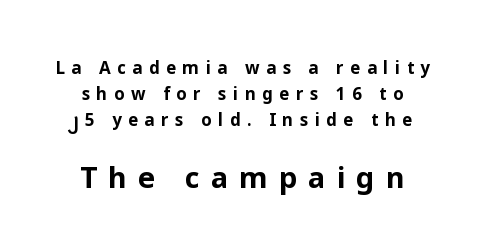
Q: Is the text bold? A: Yes.
Q: Is the text italic (slanted)? A: No, it is upright.
Q: Is the typeface a serif or a sans-serif typeface? A: Sans-serif.
Q: Is the text underlined? A: No.
Q: Is the spacing between letters normal or unusually wide? A: Unusually wide.
Q: Is the spacing between lines tight, normal or loose? A: Normal.
Q: Which block of text is set in a larger size, the first (top) or the second (bottom)? A: The second (bottom) one.
Q: Width (condensed, normal, or wide)? A: Normal.
Q: Stroke contrast? A: Low.
Q: x-height? A: Medium.
Q: Monospaced? A: No.
